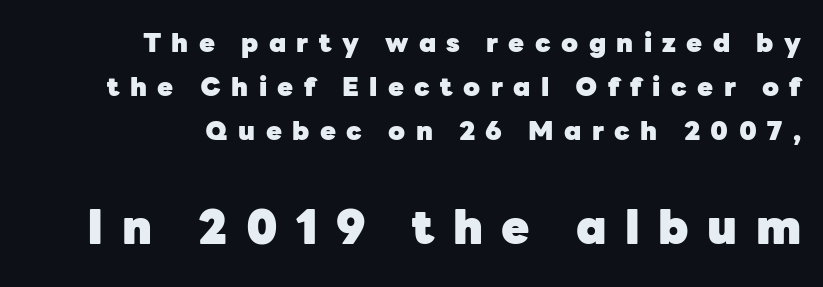
Q: Is the text bold? A: Yes.
Q: Is the text italic (slanted)? A: No, it is upright.
Q: Is the typeface a serif or a sans-serif typeface? A: Sans-serif.
Q: Is the text underlined? A: No.
Q: How is the paragraph aligned? A: Right-aligned.
Q: Is the spacing between letters normal or unusually wide? A: Unusually wide.
Q: Is the spacing between lines tight, normal or loose? A: Normal.
Q: Which block of text is set in a larger size, the first (top) or the second (bottom)? A: The second (bottom) one.
Q: Width (condensed, normal, or wide)? A: Normal.
Q: Stroke contrast? A: Low.
Q: x-height? A: Medium.
Q: Monospaced? A: No.
